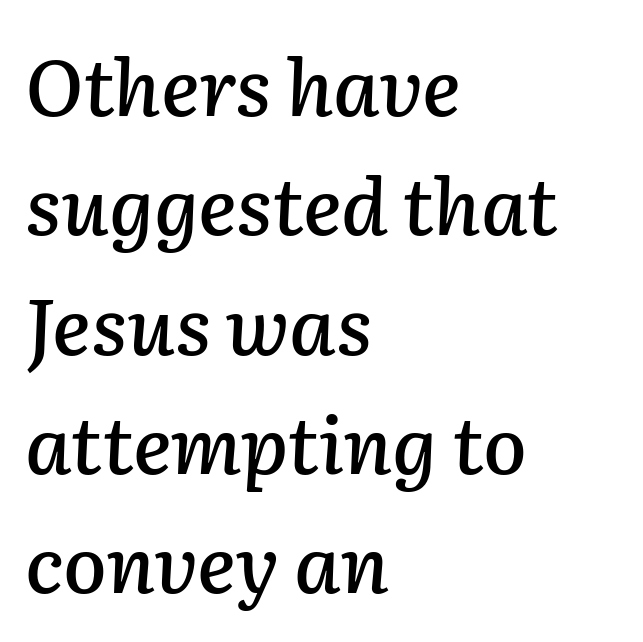
The image shows 79 px text type, italic (leaning right); set left-aligned, normal line spacing (1.51x), normal letter spacing, not underlined; low stroke contrast and a medium x-height.
